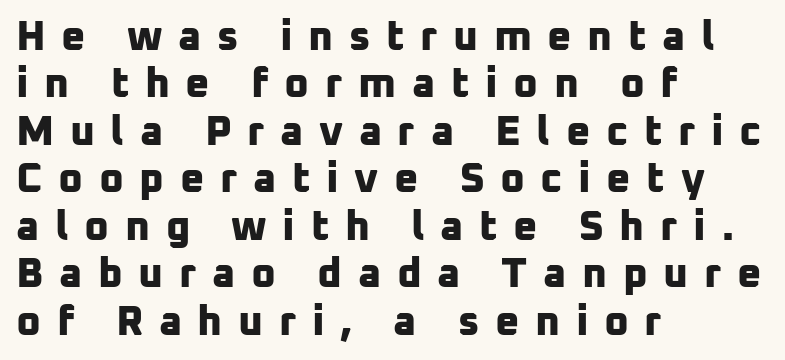
{"serif": "no", "bold": "yes", "weight": "bold", "width": "normal", "stroke_contrast": "low", "x_height": "medium", "monospaced": "no", "underline": "no", "align": "left", "line_spacing": "tight", "line_spacing_ratio": 1.13, "letter_spacing": "wide", "letter_spacing_em": 0.37, "glyph_px": 42}
